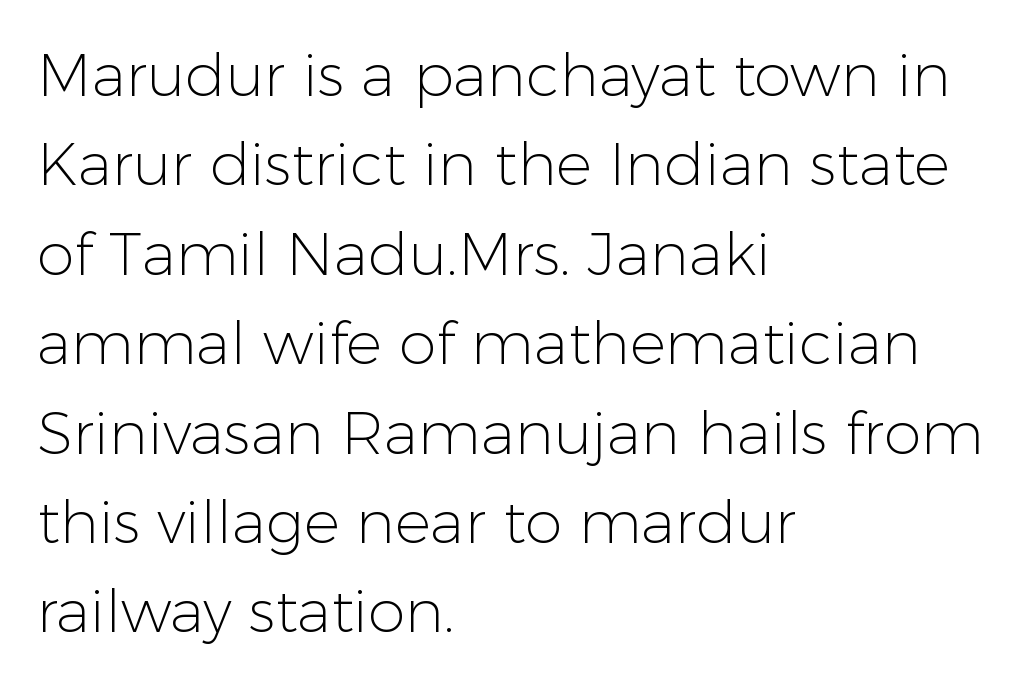
The image shows 60 px light sans-serif type, upright; set left-aligned, normal line spacing (1.49x), normal letter spacing, not underlined; low stroke contrast and a medium x-height.
